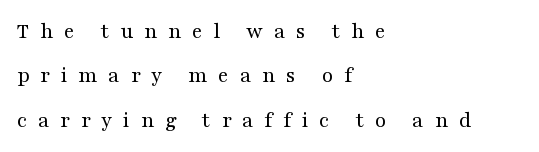
The image shows 23 px text type, upright; set left-aligned, loose line spacing (1.93x), unusually wide letter spacing (+0.46 em), not underlined.
